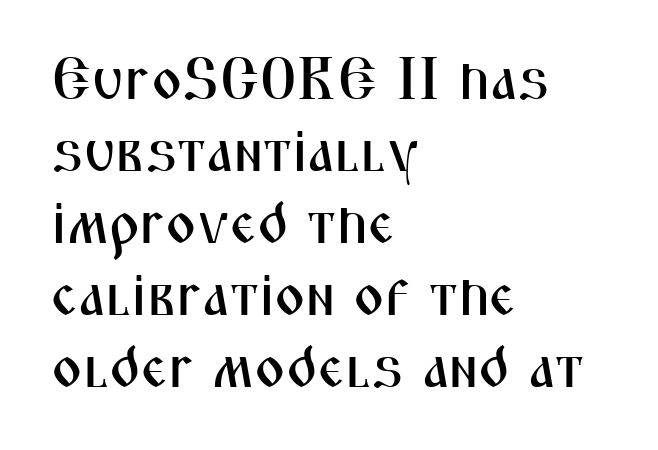
{"serif": "no", "italic": "no", "width": "condensed", "stroke_contrast": "medium", "x_height": "medium", "monospaced": "no", "underline": "no", "align": "left", "line_spacing_ratio": 1.22, "letter_spacing": "normal", "letter_spacing_em": 0.0, "glyph_px": 59}
